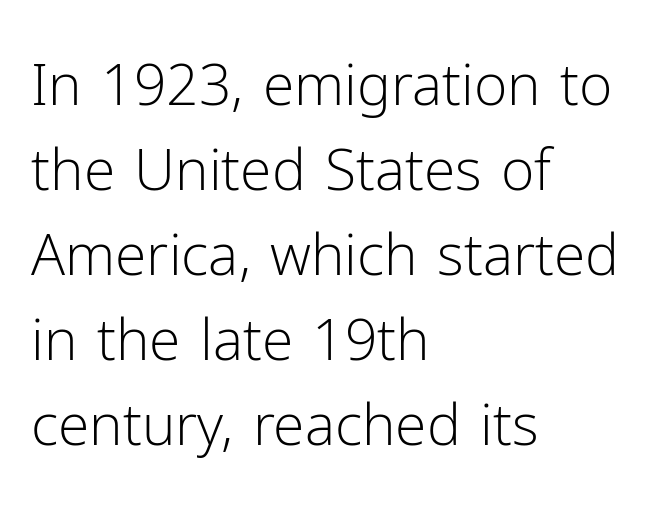
Q: Is the text bold? A: No.
Q: Is the text italic (slanted)? A: No, it is upright.
Q: Is the typeface a serif or a sans-serif typeface? A: Sans-serif.
Q: Is the text underlined? A: No.
Q: How is the paragraph aligned? A: Left-aligned.
Q: Is the spacing between letters normal or unusually wide? A: Normal.
Q: Is the spacing between lines tight, normal or loose? A: Normal.
Q: Width (condensed, normal, or wide)? A: Normal.
Q: Stroke contrast? A: Low.
Q: x-height? A: Medium.
Q: Monospaced? A: No.
